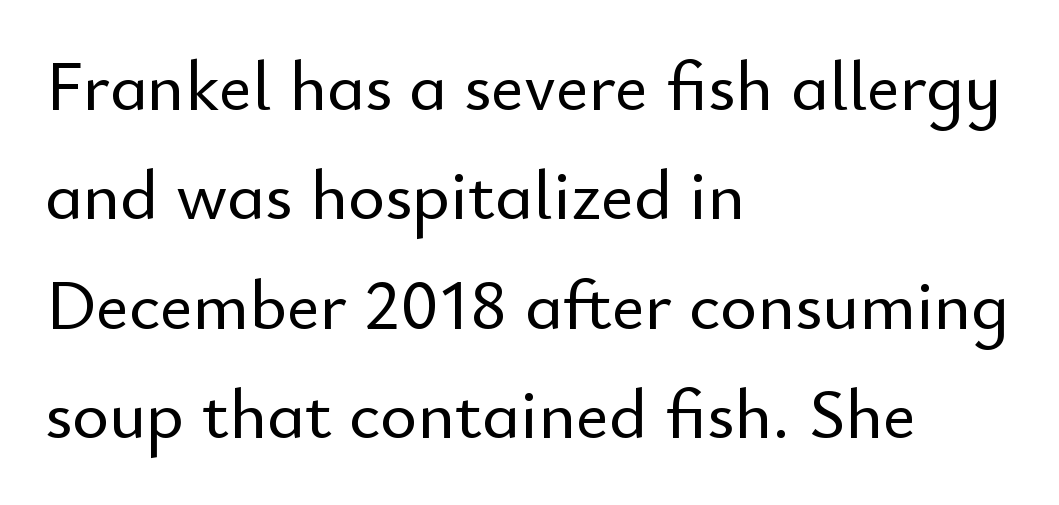
Q: Is the text italic (slanted)? A: No, it is upright.
Q: Is the typeface a serif or a sans-serif typeface? A: Sans-serif.
Q: Is the text underlined? A: No.
Q: How is the paragraph aligned? A: Left-aligned.
Q: Is the spacing between letters normal or unusually wide? A: Normal.
Q: Is the spacing between lines tight, normal or loose? A: Normal.
Q: Width (condensed, normal, or wide)? A: Normal.
Q: Stroke contrast? A: Low.
Q: x-height? A: Small.
Q: Monospaced? A: No.
